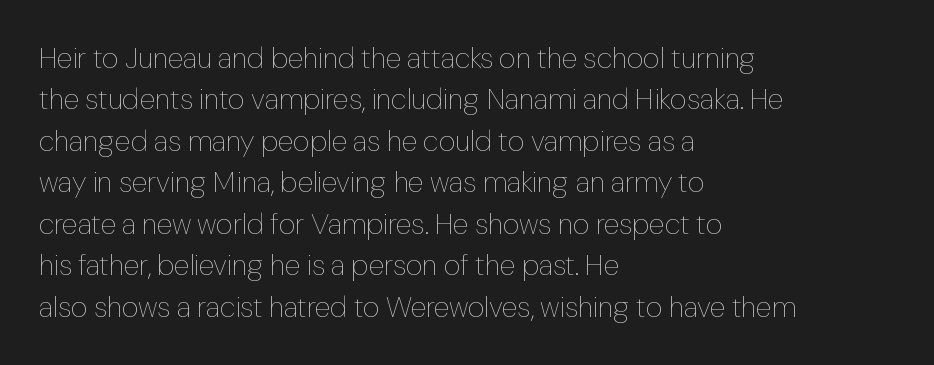
Q: Is the text bold? A: No.
Q: Is the text italic (slanted)? A: No, it is upright.
Q: Is the text underlined? A: No.
Q: How is the paragraph aligned? A: Left-aligned.
Q: Is the spacing between letters normal or unusually wide? A: Normal.
Q: Is the spacing between lines tight, normal or loose? A: Normal.
Q: Width (condensed, normal, or wide)? A: Normal.
Q: Stroke contrast? A: Low.
Q: x-height? A: Medium.
Q: Monospaced? A: No.
